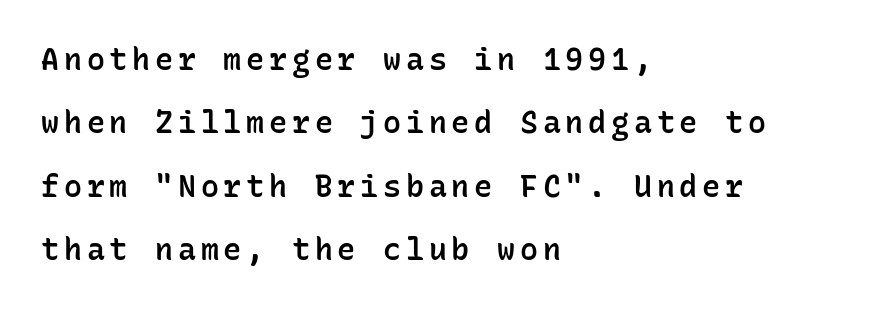
{"serif": "no", "italic": "no", "bold": "semi", "weight": "semibold", "width": "normal", "stroke_contrast": "low", "x_height": "medium", "monospaced": "yes", "underline": "no", "align": "left", "line_spacing": "loose", "line_spacing_ratio": 2.11, "glyph_px": 30}
